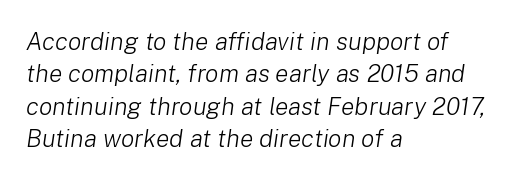
{"italic": "yes", "lean": "right", "slant_degrees": 8, "bold": "no", "underline": "no", "align": "left", "line_spacing": "normal", "line_spacing_ratio": 1.3, "letter_spacing": "normal", "letter_spacing_em": 0.0, "glyph_px": 25}
